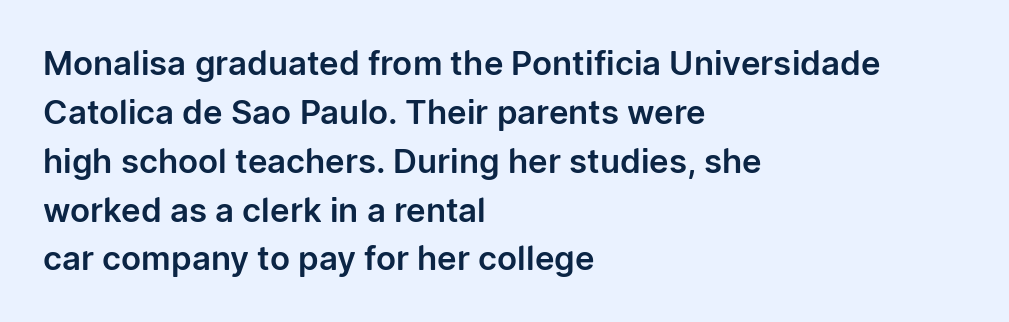
The image shows 33 px sans-serif type, upright; set left-aligned, normal line spacing (1.48x), normal letter spacing, not underlined; low stroke contrast and a medium x-height.
